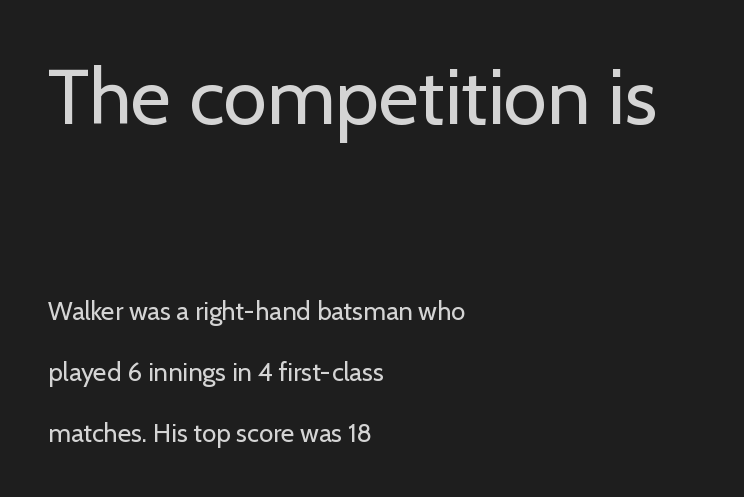
{"serif": "no", "italic": "no", "bold": "no", "weight": "regular", "width": "normal", "stroke_contrast": "low", "x_height": "medium", "monospaced": "no", "underline": "no", "align": "left", "line_spacing": "loose", "line_spacing_ratio": 2.35, "letter_spacing": "normal", "letter_spacing_em": 0.0, "larger_block": "first", "size_ratio": 3.0, "glyph_px": 78}
